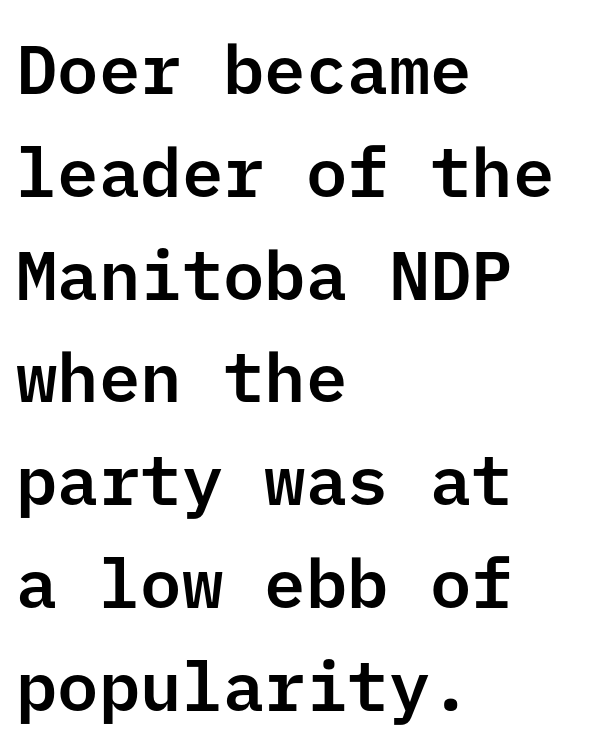
The image shows 69 px sans-serif type, upright; set left-aligned, normal line spacing (1.49x), normal letter spacing, not underlined; low stroke contrast and a medium x-height.
